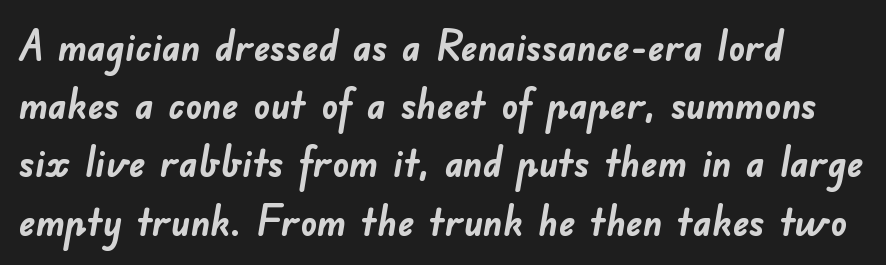
{"serif": "no", "bold": "yes", "weight": "semibold", "width": "normal", "stroke_contrast": "low", "x_height": "small", "monospaced": "no", "underline": "no", "line_spacing": "normal", "line_spacing_ratio": 1.42, "letter_spacing": "normal", "letter_spacing_em": 0.0, "glyph_px": 41}
